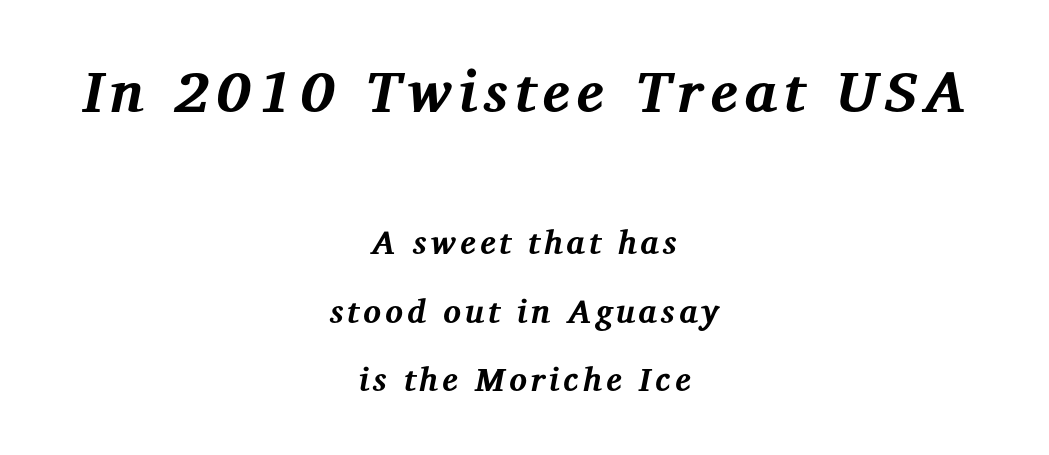
Underline: absent. The text carries the slant typical of an italic or oblique font. Widely set lines give the paragraph a tall, airy silhouette. Classification — serif.
